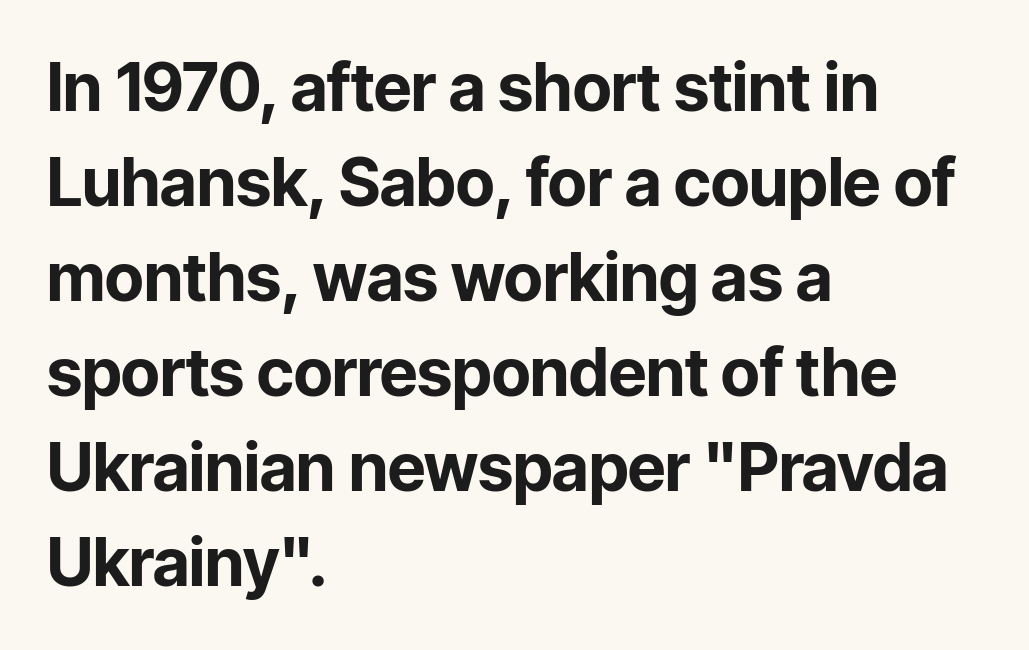
Q: Is the text bold? A: Yes.
Q: Is the text italic (slanted)? A: No, it is upright.
Q: Is the typeface a serif or a sans-serif typeface? A: Sans-serif.
Q: Is the text underlined? A: No.
Q: How is the paragraph aligned? A: Left-aligned.
Q: Is the spacing between letters normal or unusually wide? A: Normal.
Q: Is the spacing between lines tight, normal or loose? A: Normal.
Q: Width (condensed, normal, or wide)? A: Normal.
Q: Stroke contrast? A: Low.
Q: x-height? A: Medium.
Q: Monospaced? A: No.
